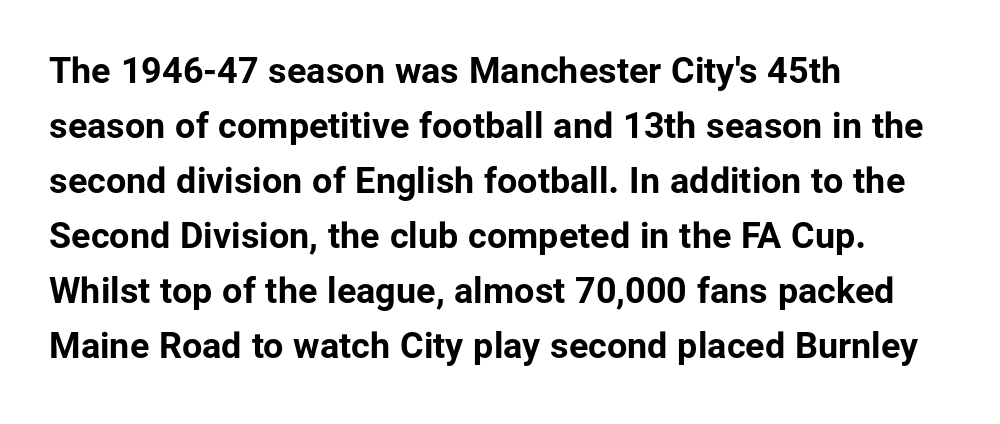
{"serif": "no", "italic": "no", "bold": "yes", "weight": "bold", "width": "normal", "stroke_contrast": "low", "x_height": "medium", "monospaced": "no", "underline": "no", "align": "left", "line_spacing": "normal", "line_spacing_ratio": 1.53, "letter_spacing": "normal", "letter_spacing_em": 0.0, "glyph_px": 36}
